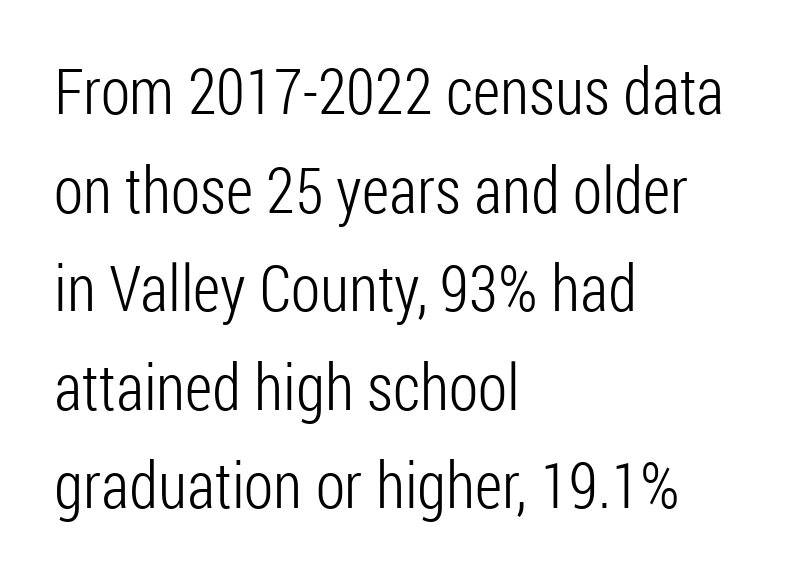
The image shows 64 px light, condensed sans-serif type, upright; set left-aligned, normal line spacing (1.54x), normal letter spacing, not underlined; low stroke contrast and a medium x-height.
